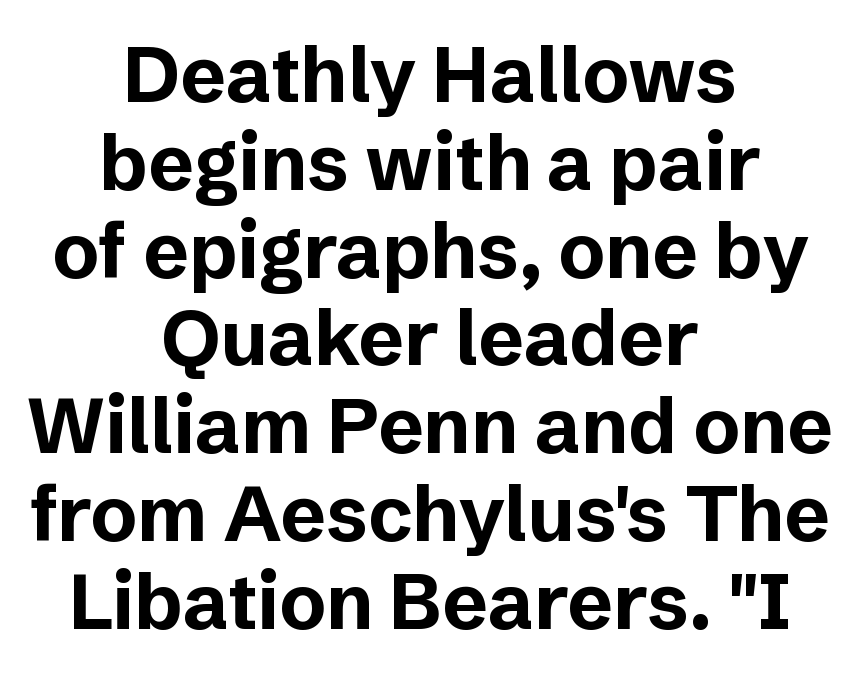
{"serif": "no", "italic": "no", "bold": "yes", "weight": "bold", "width": "normal", "stroke_contrast": "low", "x_height": "medium", "monospaced": "no", "underline": "no", "align": "center", "line_spacing": "tight", "line_spacing_ratio": 1.14, "letter_spacing": "normal", "letter_spacing_em": 0.0, "glyph_px": 77}
